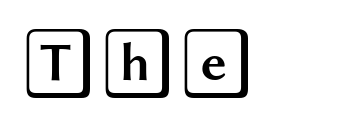
The image shows 72 px wide type, upright; set normal letter spacing, not underlined; a large x-height.
